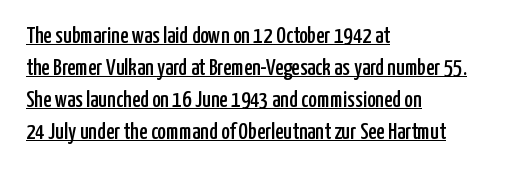
Q: Is the text italic (slanted)? A: No, it is upright.
Q: Is the text underlined? A: Yes.
Q: How is the paragraph aligned? A: Left-aligned.
Q: Is the spacing between letters normal or unusually wide? A: Normal.
Q: Is the spacing between lines tight, normal or loose? A: Normal.
